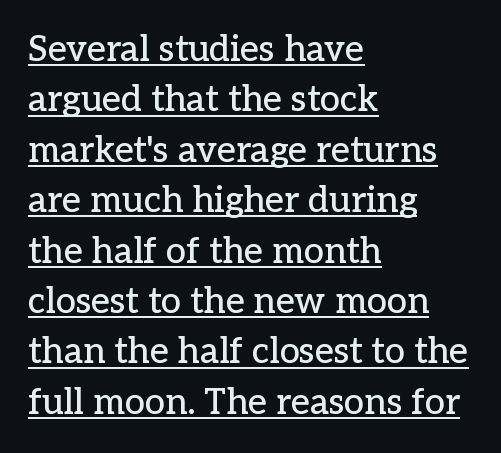
The image shows 36 px serif type, upright; set left-aligned, normal line spacing (1.4x), normal letter spacing, underlined; low stroke contrast and a medium x-height.
